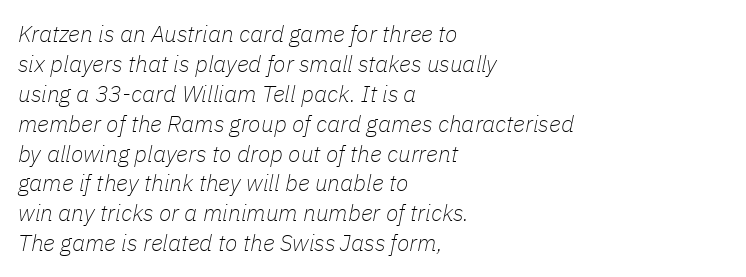
Q: Is the text bold? A: No.
Q: Is the text italic (slanted)? A: Yes, it leans right by about 11 degrees.
Q: Is the text underlined? A: No.
Q: How is the paragraph aligned? A: Left-aligned.
Q: Is the spacing between letters normal or unusually wide? A: Normal.
Q: Is the spacing between lines tight, normal or loose? A: Normal.
